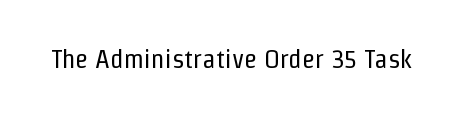
Q: Is the text bold? A: No.
Q: Is the text italic (slanted)? A: No, it is upright.
Q: Is the text underlined? A: No.
Q: Is the spacing between letters normal or unusually wide? A: Normal.
